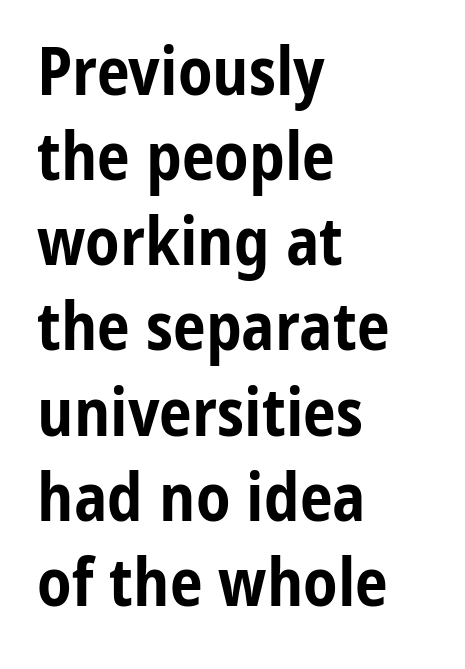
This rendering uses left alignment, leaving the right contour irregular. It's the straight-up-and-down kind of type. Set as a true bold cut, around the 700 mark. Note the varied advance widths — an 'i' is clearly narrower than an 'm'. Nothing sits at the stroke ends, so this counts as sans-serif. Regular leading.
